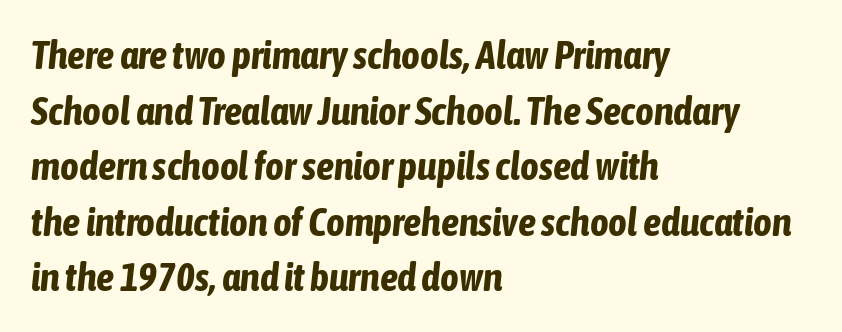
Q: Is the text bold? A: Yes.
Q: Is the text italic (slanted)? A: Yes, it leans right by about 6 degrees.
Q: Is the text underlined? A: No.
Q: How is the paragraph aligned? A: Left-aligned.
Q: Is the spacing between letters normal or unusually wide? A: Normal.
Q: Is the spacing between lines tight, normal or loose? A: Normal.
Q: Width (condensed, normal, or wide)? A: Condensed.
Q: Stroke contrast? A: Low.
Q: x-height? A: Medium.
Q: Monospaced? A: No.
